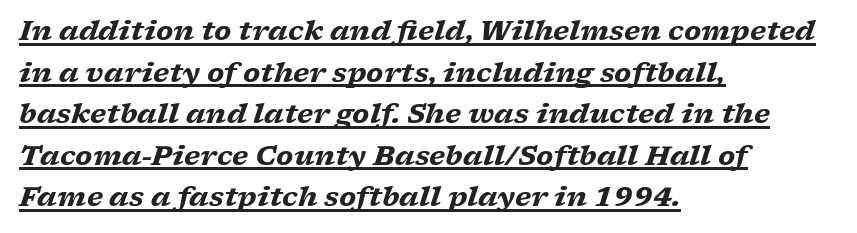
{"italic": "yes", "lean": "right", "slant_degrees": 17, "bold": "yes", "underline": "yes", "align": "left", "line_spacing": "normal", "line_spacing_ratio": 1.54, "letter_spacing": "normal", "letter_spacing_em": 0.0, "glyph_px": 27}
